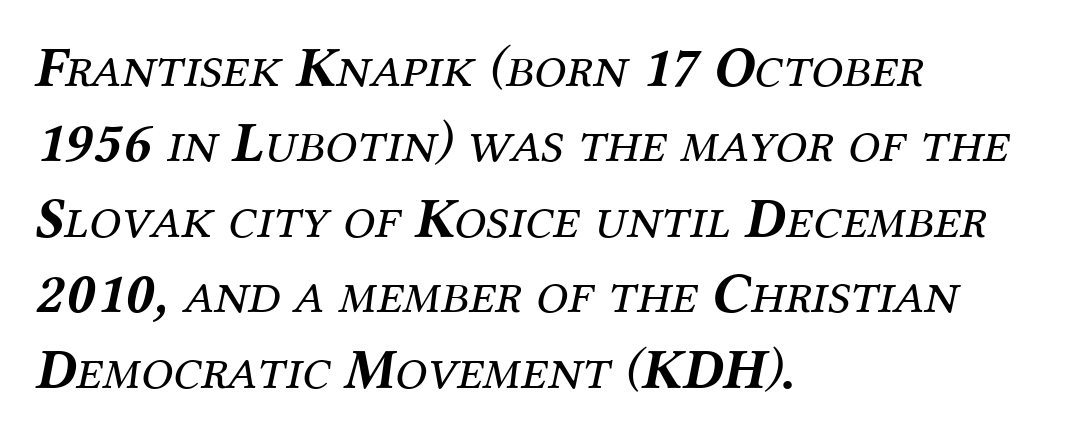
The designer left line spacing at the default. The font sits on the lighter half of the weight spectrum, regular included. Serif or sans? Serif — the stroke terminals have little feet. Teacher's note: observe the even left margin — that is flush-left alignment. No extra tracking has been applied to these lines. Looks like regular typesetting: each glyph gets only the width it needs.
